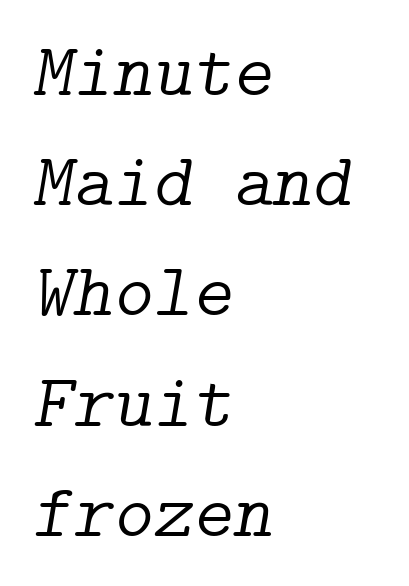
Q: Is the text bold? A: No.
Q: Is the text italic (slanted)? A: Yes, it leans right by about 9 degrees.
Q: Is the typeface a serif or a sans-serif typeface? A: Serif.
Q: Is the text underlined? A: No.
Q: How is the paragraph aligned? A: Left-aligned.
Q: Is the spacing between letters normal or unusually wide? A: Normal.
Q: Is the spacing between lines tight, normal or loose? A: Normal.
Q: Width (condensed, normal, or wide)? A: Normal.
Q: Stroke contrast? A: Low.
Q: x-height? A: Medium.
